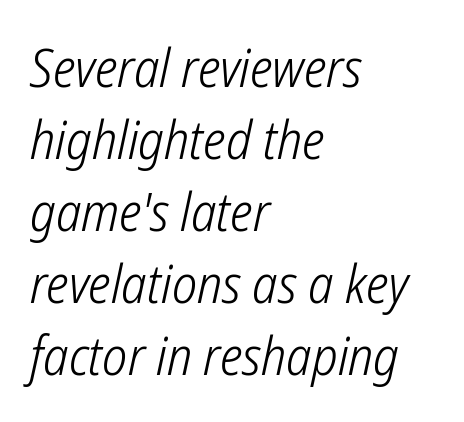
The image shows 53 px light, condensed sans-serif type; set left-aligned, normal line spacing (1.36x), normal letter spacing, not underlined; low stroke contrast and a medium x-height.
